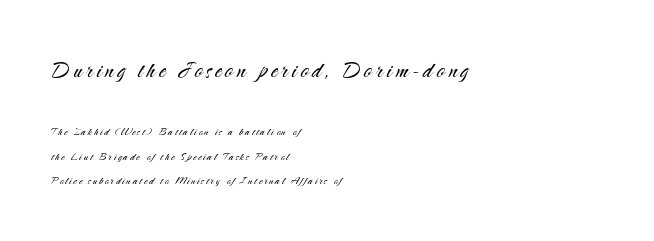
This sample has the flowing, uneven cadence of proportional lettering. Classification — sans serif. Alignment: flush left. Just letters on the line, the space beneath them empty. Caption: upper text group enlarged, lower text group reduced.
